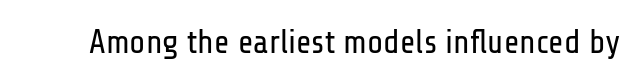
Q: Is the text bold? A: No.
Q: Is the text italic (slanted)? A: No, it is upright.
Q: Is the typeface a serif or a sans-serif typeface? A: Sans-serif.
Q: Is the text underlined? A: No.
Q: Is the spacing between letters normal or unusually wide? A: Normal.
Q: Width (condensed, normal, or wide)? A: Condensed.
Q: Stroke contrast? A: Low.
Q: x-height? A: Medium.
Q: Monospaced? A: No.
